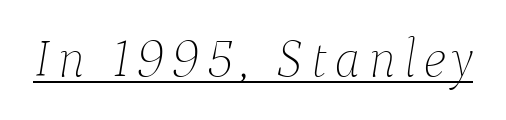
Letters have the restrained weight of plain body copy at most. You can see a thin bar hugging the bottom of the glyphs. Italic? Definitely — the glyphs are oblique. Each letter keeps its own natural width here, so spacing adapts to shape.
